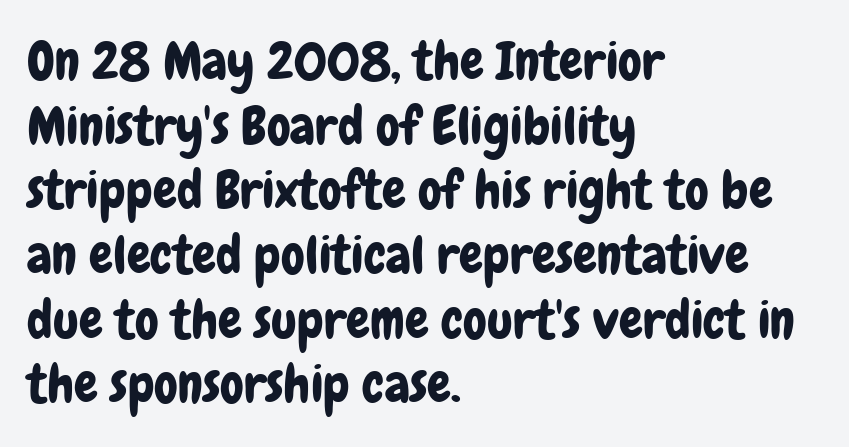
The image shows 53 px condensed sans-serif type, upright; set left-aligned, line spacing 1.22x, normal letter spacing, not underlined; low stroke contrast and a medium x-height.
